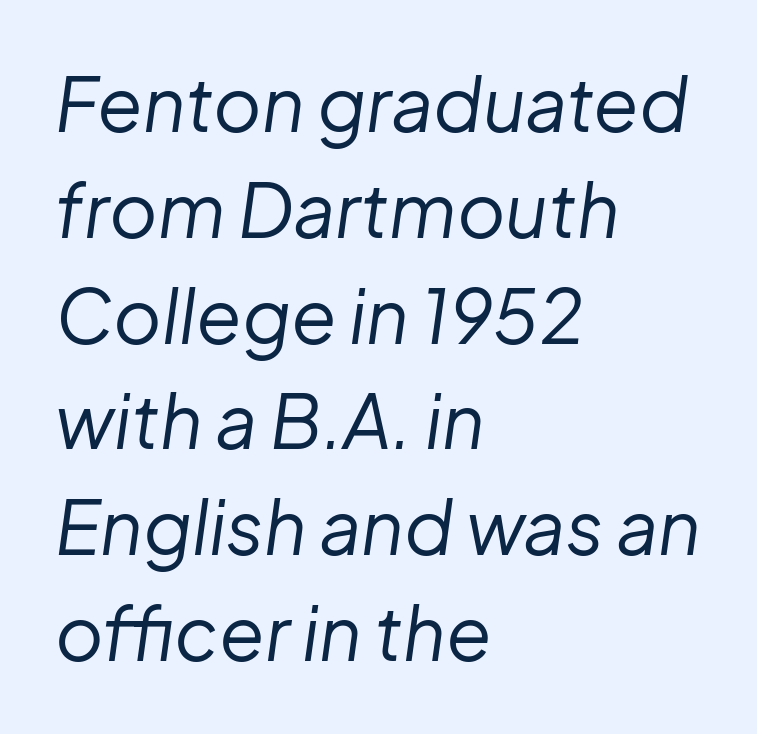
Q: Is the text bold? A: No.
Q: Is the text italic (slanted)? A: Yes, it leans right by about 8 degrees.
Q: Is the text underlined? A: No.
Q: How is the paragraph aligned? A: Left-aligned.
Q: Is the spacing between letters normal or unusually wide? A: Normal.
Q: Is the spacing between lines tight, normal or loose? A: Normal.
Q: Width (condensed, normal, or wide)? A: Normal.
Q: Stroke contrast? A: Low.
Q: x-height? A: Medium.
Q: Monospaced? A: No.
